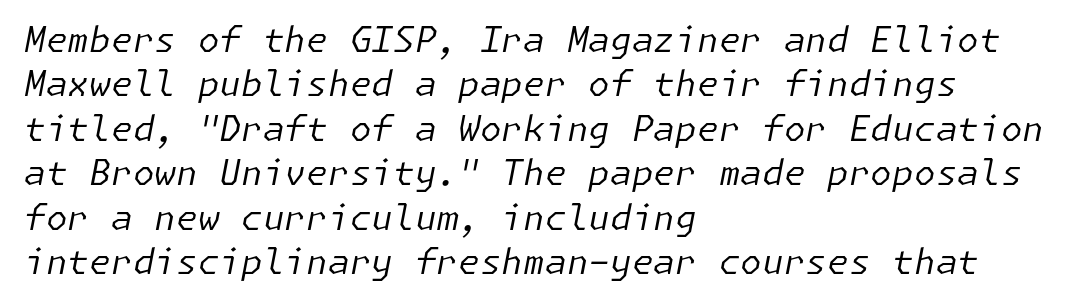
Q: Is the text bold? A: No.
Q: Is the text italic (slanted)? A: Yes, it leans right by about 11 degrees.
Q: Is the text underlined? A: No.
Q: How is the paragraph aligned? A: Left-aligned.
Q: Is the spacing between letters normal or unusually wide? A: Normal.
Q: Is the spacing between lines tight, normal or loose? A: Normal.
Q: Width (condensed, normal, or wide)? A: Normal.
Q: Stroke contrast? A: Low.
Q: x-height? A: Medium.
